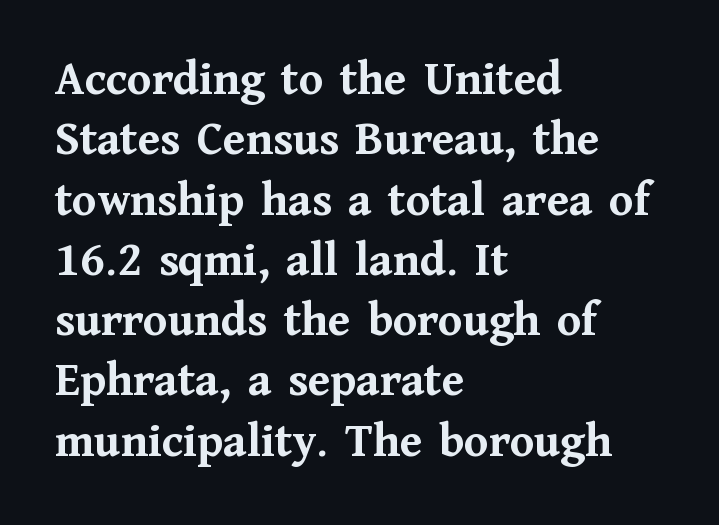
The image shows 49 px semibold serif type, upright; set left-aligned, line spacing 1.23x, normal letter spacing, not underlined; medium stroke contrast and a medium x-height.
